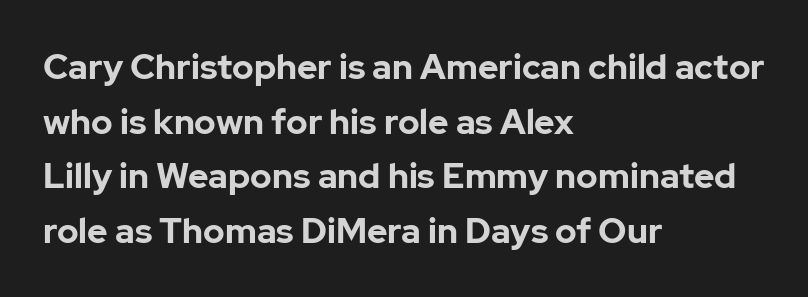
{"serif": "no", "italic": "no", "bold": "yes", "weight": "bold", "width": "normal", "stroke_contrast": "low", "x_height": "medium", "monospaced": "no", "underline": "no", "align": "left", "line_spacing": "normal", "line_spacing_ratio": 1.56, "letter_spacing": "normal", "letter_spacing_em": 0.0, "glyph_px": 35}
